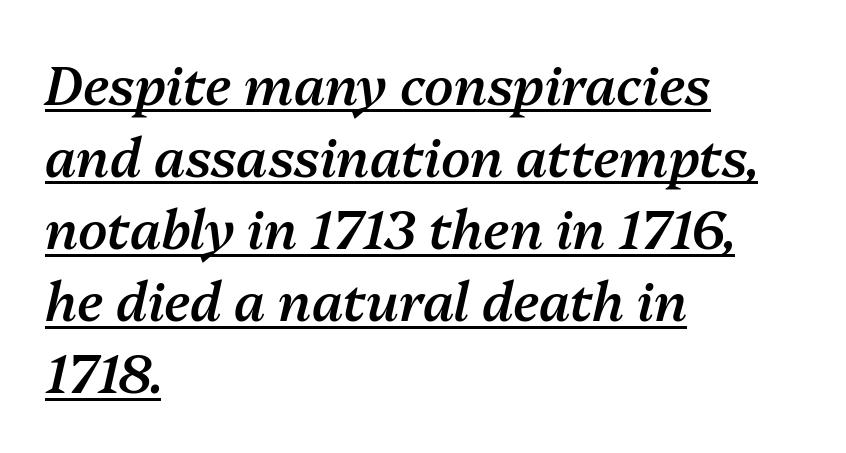
The letterforms sit shoulder to shoulder at normal distance. Line beginnings align vertically; line endings do not. This block has exactly the height ordinary leading produces. Note the varied advance widths — an 'i' is clearly narrower than an 'm'. Notice how the stems are inclined rather than vertical — that's the hallmark of italics.
